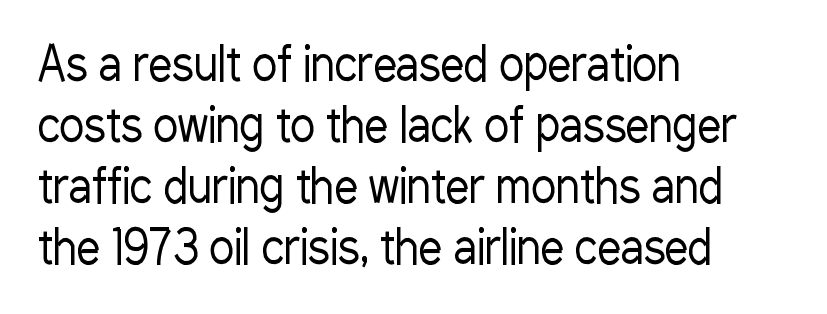
The image shows 47 px regular-weight, condensed sans-serif type, upright; set left-aligned, normal line spacing (1.3x), normal letter spacing, not underlined; low stroke contrast and a medium x-height.
